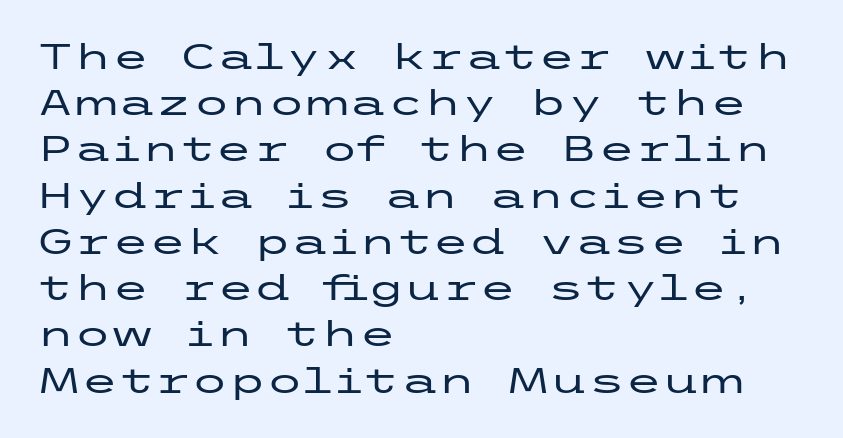
The image shows 34 px wide sans-serif type, upright; set left-aligned, normal line spacing (1.36x), normal letter spacing, not underlined; low stroke contrast and a medium x-height.
